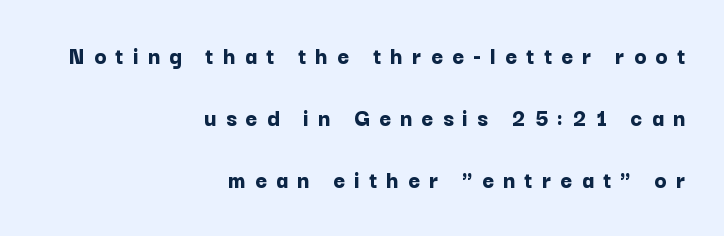
The image shows 25 px bold type, upright; set right-aligned, loose line spacing (2.49x), unusually wide letter spacing (+0.37 em), not underlined.
